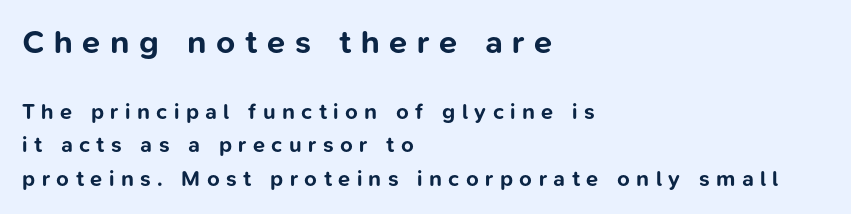
Strong, thick strokes mark this as bold type. The type is letterspaced generously, with wide tracking. Caption: multi-line text, flush left, ragged right. The passage shown is typed in a proportional face where columns would drift. The zone under the glyphs is completely vacant. What kind of face is this? One without serifs — a sans.
